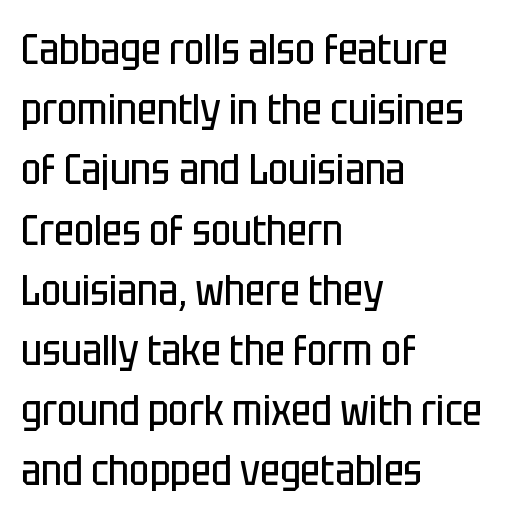
What's the leading like? Ordinary, nothing unusual. Clear beneath every line of the passage. A classic flush-left, rag-right setting is used for this passage. A light-to-regular cut is what we see here. Varying glyph widths throughout — classic text-font behaviour. No extra tracking has been applied to these lines.
